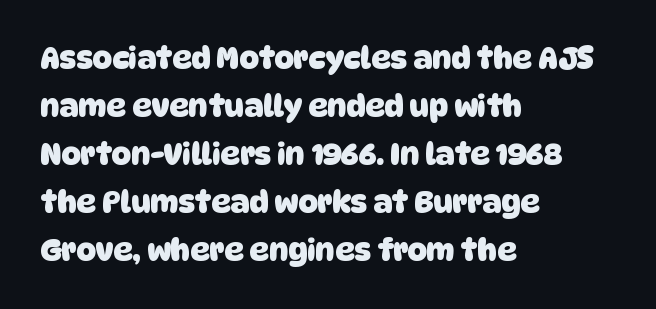
The image shows 30 px heavy sans-serif type; set left-aligned, normal line spacing (1.6x), normal letter spacing, not underlined; low stroke contrast and a large x-height.
